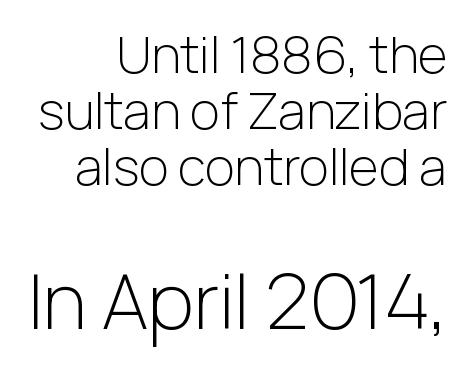
The image shows 76 px light sans-serif type, upright; set right-aligned, tight line spacing (1.1x), normal letter spacing, not underlined; the second (bottom) block is 1.49x larger; low stroke contrast and a medium x-height.
